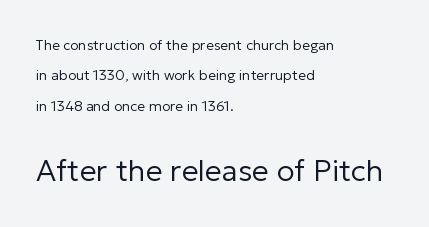
The image shows 30 px regular-weight sans-serif type, upright; set left-aligned, loose line spacing (2.17x), normal letter spacing, not underlined; the second (bottom) block is 2.14x larger; low stroke contrast and a medium x-height.
